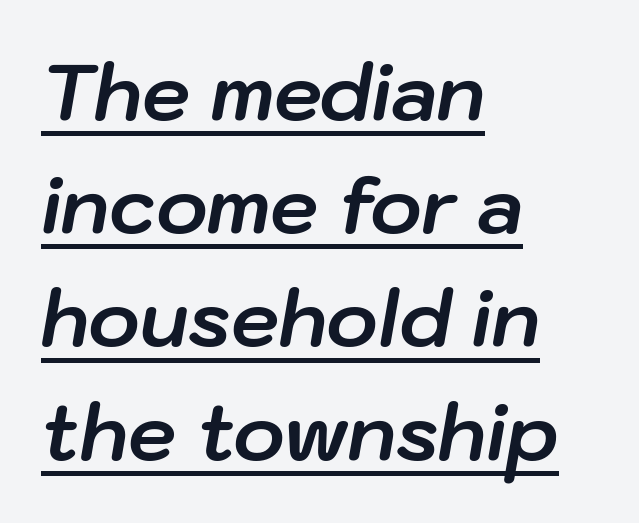
The sample's only ornament is a line tracing under the words. The compositor pushed each line to the left boundary. A typesetter would call this zero additional tracking. Its strokes are broad and dark, the hallmark of bold type. This sample keeps an unexceptional amount of space between lines. Varying glyph widths throughout — classic text-font behaviour.
